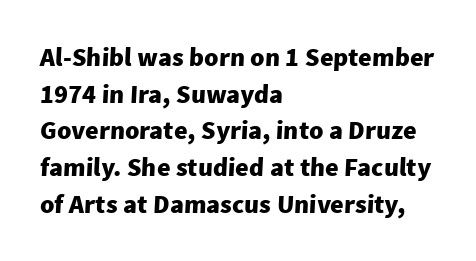
Q: Is the text bold? A: Yes.
Q: Is the text underlined? A: No.
Q: How is the paragraph aligned? A: Left-aligned.
Q: Is the spacing between letters normal or unusually wide? A: Normal.
Q: Is the spacing between lines tight, normal or loose? A: Normal.
